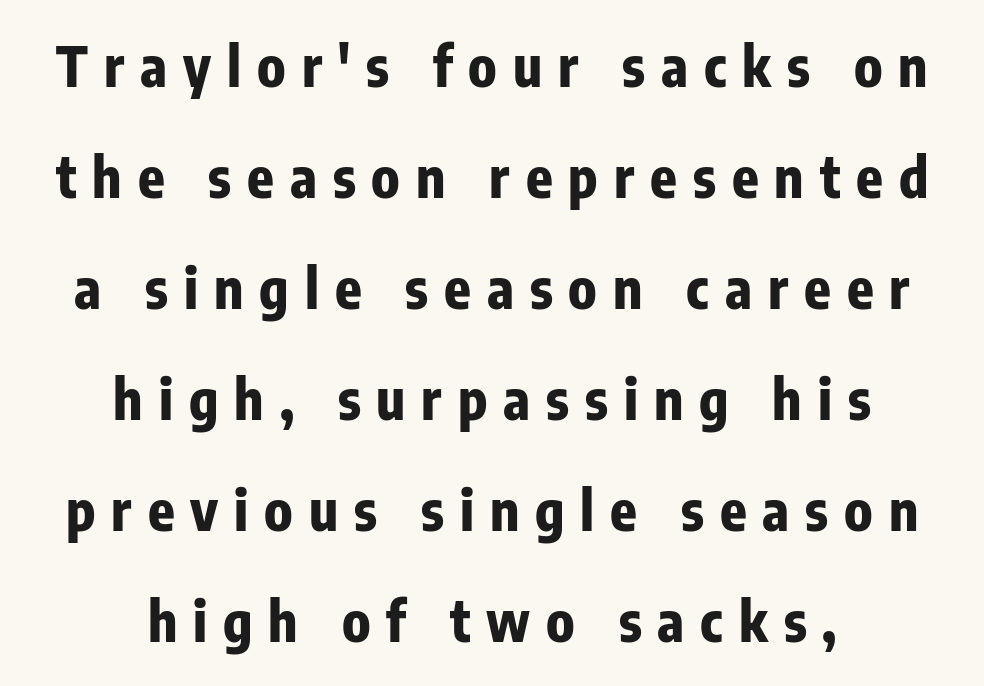
{"serif": "no", "italic": "no", "bold": "yes", "weight": "bold", "width": "condensed", "stroke_contrast": "low", "x_height": "medium", "monospaced": "no", "underline": "no", "align": "center", "line_spacing": "loose", "line_spacing_ratio": 2.02, "letter_spacing": "wide", "letter_spacing_em": 0.29, "glyph_px": 55}
